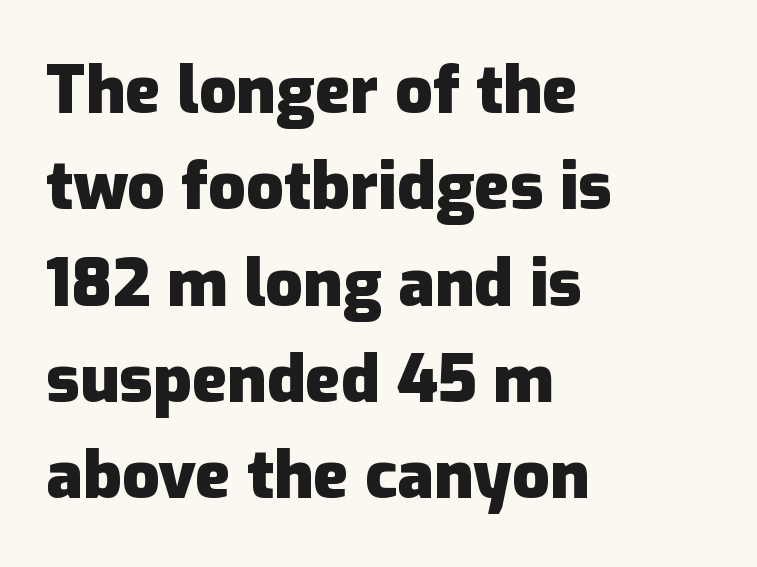
{"serif": "no", "italic": "no", "bold": "yes", "weight": "heavy", "width": "normal", "stroke_contrast": "low", "x_height": "medium", "monospaced": "no", "underline": "no", "align": "left", "line_spacing": "normal", "line_spacing_ratio": 1.46, "letter_spacing": "normal", "letter_spacing_em": 0.0, "glyph_px": 66}
